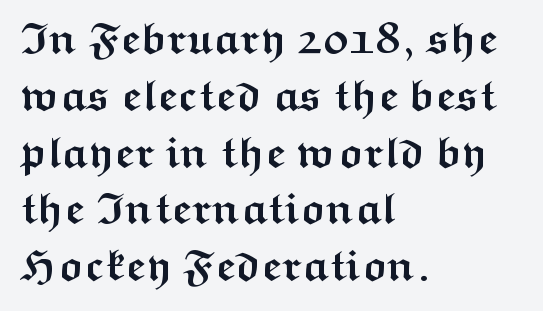
Inter-character spacing is left at the font's built-in metrics. The specimen omits any rule beneath the text block's lines. The paragraph has a hard left edge and a soft right edge. Proportional: the letters do not fall into vertical columns. The rendering uses a bold face; every stroke is thick and dark. Posture: straight, roman, zero tilt.
